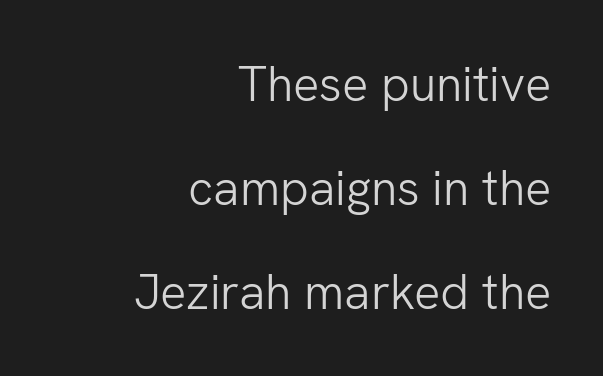
The image shows 49 px light sans-serif type, upright; set right-aligned, loose line spacing (2.12x), normal letter spacing, not underlined; low stroke contrast and a medium x-height.
